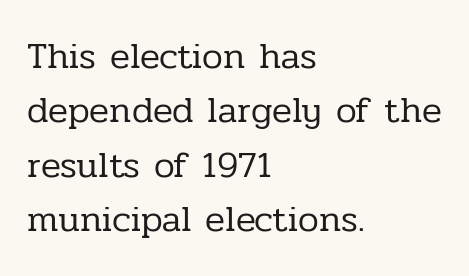
The image shows 37 px regular-weight serif type, upright; set left-aligned, normal line spacing (1.47x), normal letter spacing, not underlined; low stroke contrast and a medium x-height.
